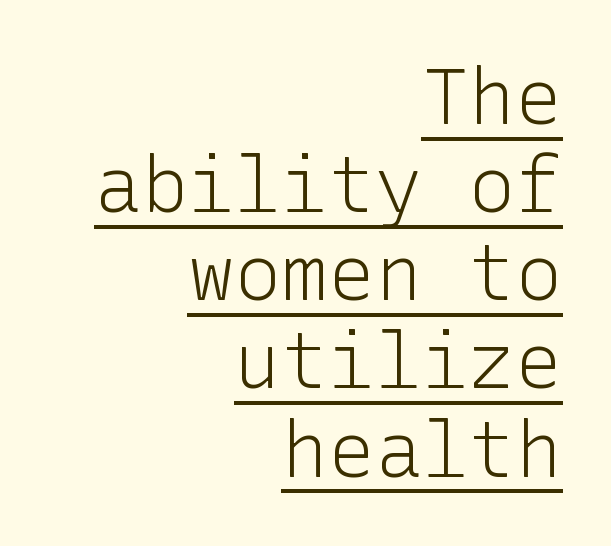
The type is set solid horizontally, with unmodified tracking. The rag falls on the left side of this text block. Notice how a bar underscores the lettering throughout. A quiet, ordinary-to-light weight characterises the typeface. This rendering employs a face without finishing strokes, i.e., a sans-serif.
